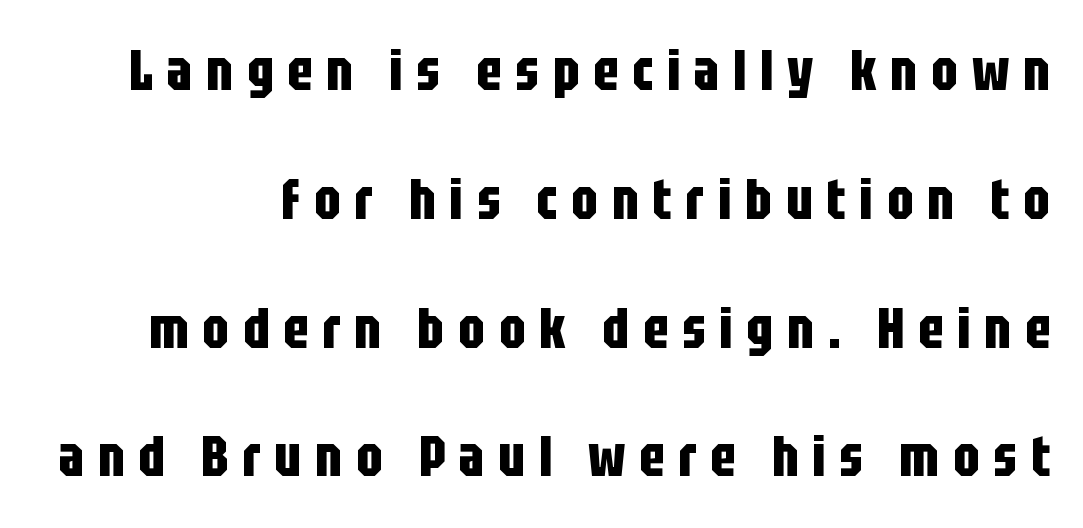
The image shows 57 px bold, condensed sans-serif type, upright; set loose line spacing (2.26x), unusually wide letter spacing (+0.24 em), not underlined; low stroke contrast and a large x-height.
